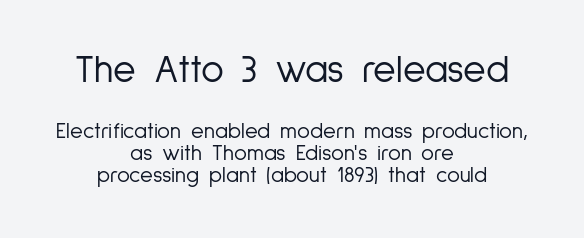
The image shows 39 px light, condensed sans-serif type, upright; set centered, tight line spacing (0.98x), normal letter spacing, not underlined; the first (top) block is 1.77x larger; low stroke contrast and a medium x-height.
